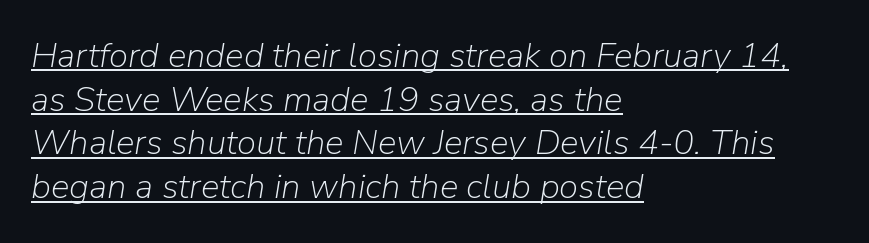
The font is comparable to plain body text, perhaps lighter. Normally led — the rows are evenly, conventionally spaced. Left-aligned paragraph, ragged on the right. The specimen reads as italic at a glance. Think of a printed novel: that variable character pitch is what you see here.
